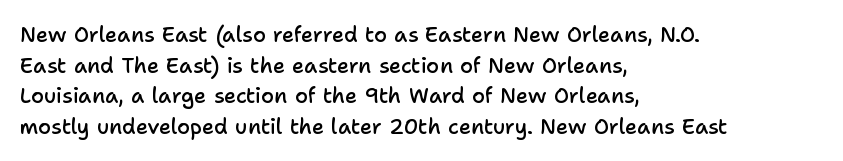
Q: Is the text bold? A: Semi-bold.
Q: Is the text italic (slanted)? A: No, it is upright.
Q: Is the text underlined? A: No.
Q: How is the paragraph aligned? A: Left-aligned.
Q: Is the spacing between letters normal or unusually wide? A: Normal.
Q: Is the spacing between lines tight, normal or loose? A: Normal.
